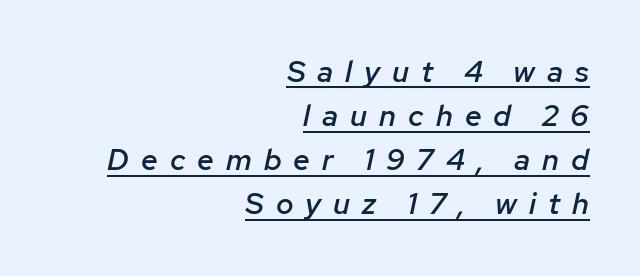
The rendered words wear a rule along their underside. The axis of the letterforms is tilted away from vertical. What's the leading like? Ordinary, nothing unusual. Each letter keeps its own natural width here, so spacing adapts to shape. One-word summary of the alignment: right. Slightly chunky letters — semibold, I'd say, not full bold.
